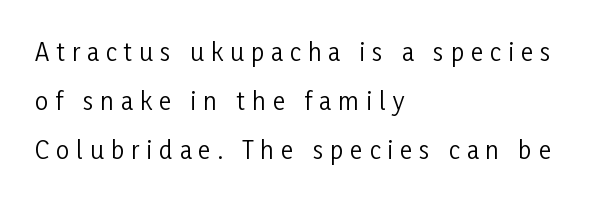
The baseline area is clear. Successive baselines arrive slowly, with a big drop between each. Unlike italic type, these characters show no tilt at all. A typesetter would call this heavily tracked-out type.
